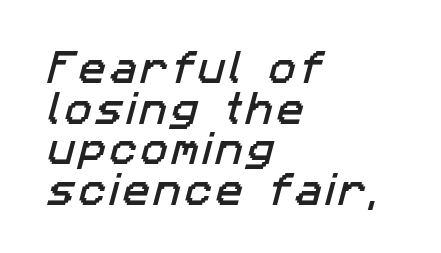
The image shows 36 px sans-serif type; set left-aligned, tight line spacing (1.13x), not underlined; low stroke contrast and a medium x-height.
